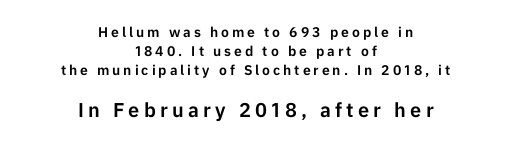
{"italic": "no", "underline": "no", "align": "center", "line_spacing": "normal", "line_spacing_ratio": 1.37, "letter_spacing": "wide", "letter_spacing_em": 0.21, "larger_block": "second", "size_ratio": 1.43, "glyph_px": 20}
